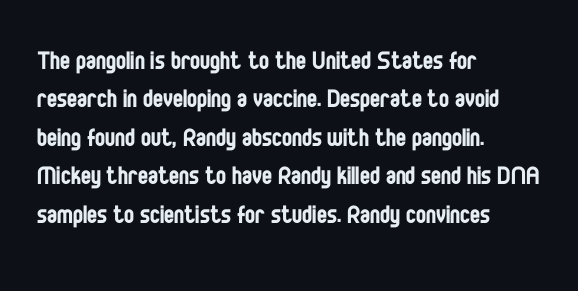
Q: Is the text bold? A: No.
Q: Is the text italic (slanted)? A: No, it is upright.
Q: Is the typeface a serif or a sans-serif typeface? A: Sans-serif.
Q: Is the text underlined? A: No.
Q: How is the paragraph aligned? A: Left-aligned.
Q: Is the spacing between letters normal or unusually wide? A: Normal.
Q: Is the spacing between lines tight, normal or loose? A: Normal.
Q: Width (condensed, normal, or wide)? A: Condensed.
Q: Stroke contrast? A: Low.
Q: x-height? A: Large.
Q: Monospaced? A: No.
